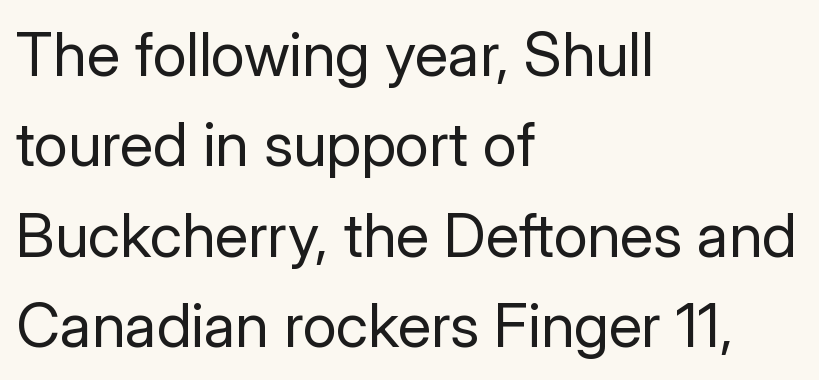
The image shows 61 px regular-weight sans-serif type, upright; set left-aligned, normal line spacing (1.48x), normal letter spacing, not underlined; low stroke contrast and a medium x-height.
